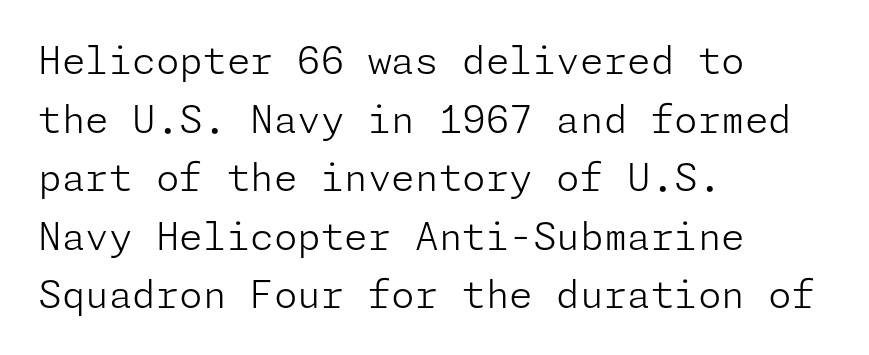
Left-aligned paragraph, ragged on the right. To sum up the face: it is a sans, with no serifs. Italic? Not at all — the glyphs are vertical. Counters stay open thanks to moderate or lighter strokes.
